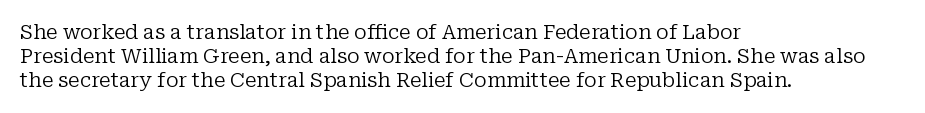
Q: Is the text bold? A: No.
Q: Is the text italic (slanted)? A: No, it is upright.
Q: Is the text underlined? A: No.
Q: How is the paragraph aligned? A: Left-aligned.
Q: Is the spacing between letters normal or unusually wide? A: Normal.
